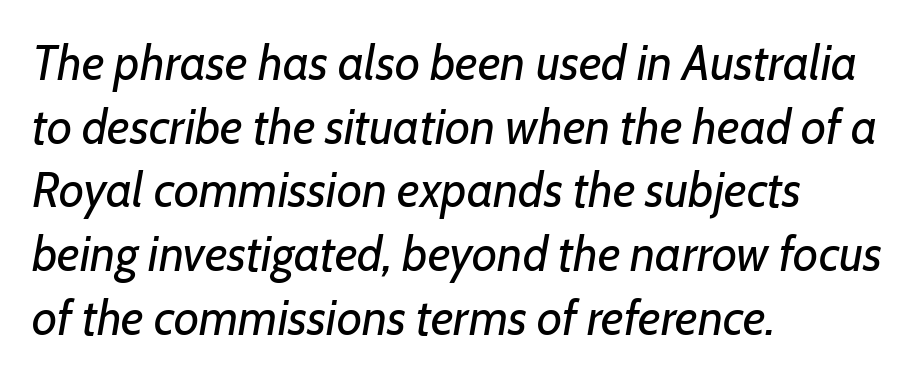
Q: Is the text bold? A: No.
Q: Is the text italic (slanted)? A: Yes, it leans right by about 7 degrees.
Q: Is the text underlined? A: No.
Q: How is the paragraph aligned? A: Left-aligned.
Q: Is the spacing between letters normal or unusually wide? A: Normal.
Q: Is the spacing between lines tight, normal or loose? A: Normal.
Q: Width (condensed, normal, or wide)? A: Normal.
Q: Stroke contrast? A: Low.
Q: x-height? A: Medium.
Q: Monospaced? A: No.
